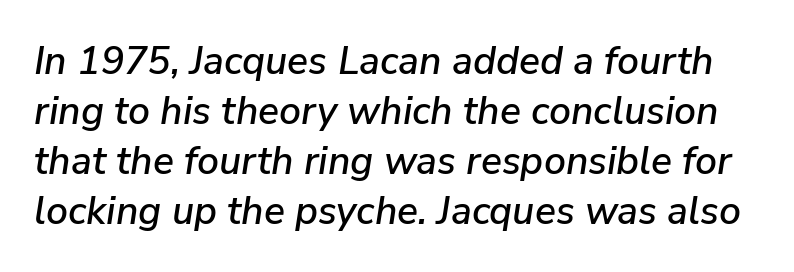
The image shows 39 px text type, italic (leaning right); set normal line spacing (1.28x), normal letter spacing, not underlined; low stroke contrast and a medium x-height.
